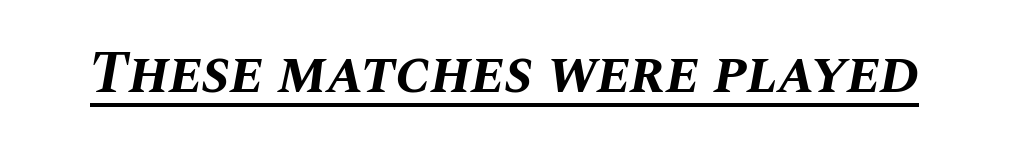
Character widths vary here, with narrow letters taking less room than wide ones. Is the type slanted? Yes — the strokes lean at a clear angle. Tracking here is standard; glyphs follow each other at the usual distance. Underlining? Definitely there. Its strokes are broad and dark, the hallmark of bold type.
